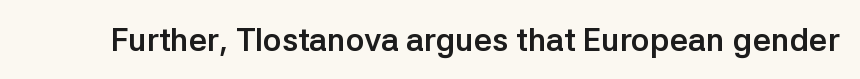
Q: Is the text bold? A: Yes.
Q: Is the text italic (slanted)? A: No, it is upright.
Q: Is the typeface a serif or a sans-serif typeface? A: Sans-serif.
Q: Is the text underlined? A: No.
Q: Is the spacing between letters normal or unusually wide? A: Normal.
Q: Width (condensed, normal, or wide)? A: Normal.
Q: Stroke contrast? A: Low.
Q: x-height? A: Medium.
Q: Monospaced? A: No.
